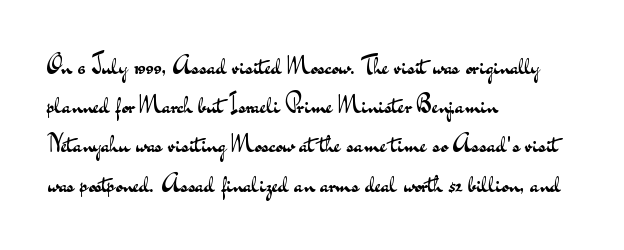
Q: Is the text bold? A: No.
Q: Is the text italic (slanted)? A: Yes.
Q: Is the text underlined? A: No.
Q: How is the paragraph aligned? A: Left-aligned.
Q: Is the spacing between letters normal or unusually wide? A: Normal.
Q: Is the spacing between lines tight, normal or loose? A: Normal.
